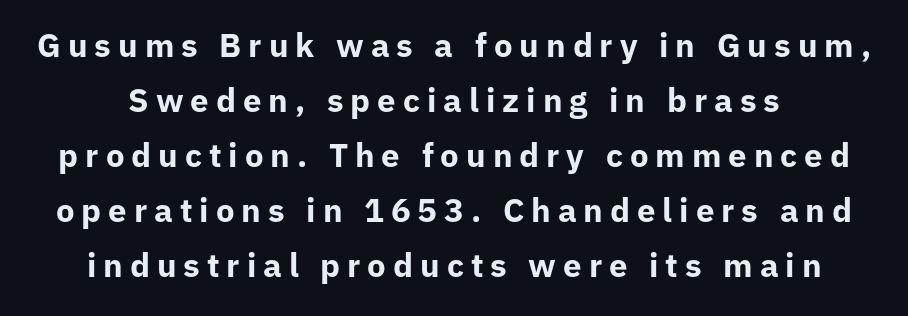
The image shows 33 px bold sans-serif type, upright; set centered, normal line spacing (1.67x), unusually wide letter spacing (+0.21 em), not underlined; low stroke contrast and a medium x-height.
